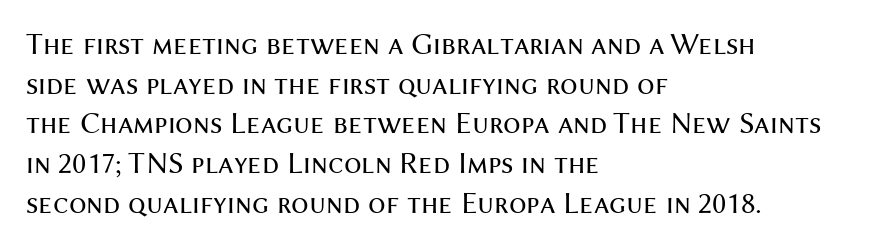
Underlining? Definitely not there. Every character sits straight up, as roman type does. Here the glyphs are tracked normally, forming tight word shapes. To sum up the face: it is a sans, with no serifs. Note the varied advance widths — an 'i' is clearly narrower than an 'm'. Notice how descenders clear the ascenders below comfortably — that's standard leading.
